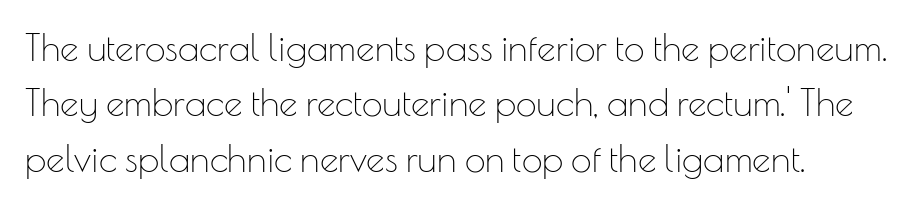
Proportional: the letters do not fall into vertical columns. Each stroke keeps to a modest, everyday thickness or less. Nope, no serifs anywhere on these letters. Descenders are the only things crossing below the line. Teacher's note: observe the even left margin — that is flush-left alignment.
